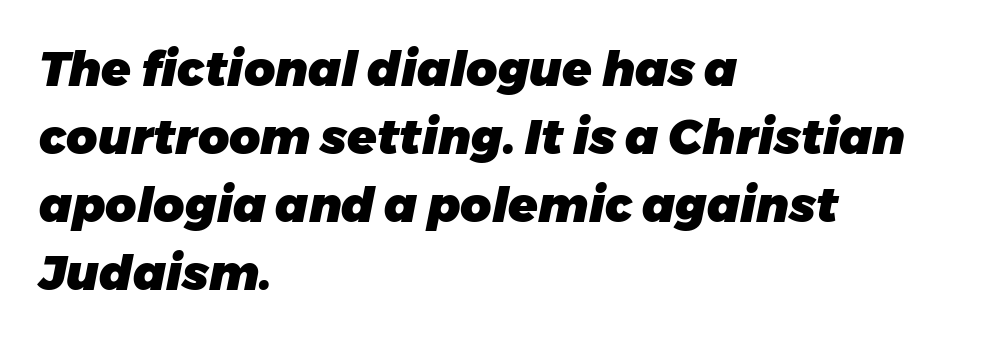
Q: Is the text bold? A: Yes.
Q: Is the text italic (slanted)? A: Yes, it leans right by about 11 degrees.
Q: Is the text underlined? A: No.
Q: How is the paragraph aligned? A: Left-aligned.
Q: Is the spacing between letters normal or unusually wide? A: Normal.
Q: Is the spacing between lines tight, normal or loose? A: Normal.
Q: Width (condensed, normal, or wide)? A: Normal.
Q: Stroke contrast? A: Low.
Q: x-height? A: Medium.
Q: Monospaced? A: No.
